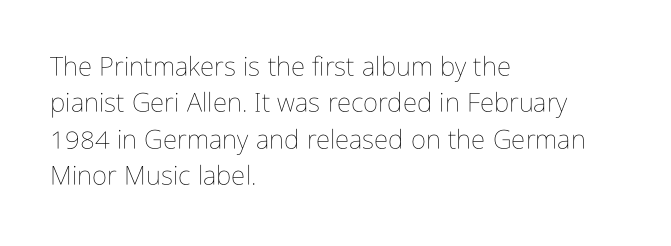
{"italic": "no", "bold": "no", "underline": "no", "align": "left", "line_spacing": "normal", "line_spacing_ratio": 1.4, "letter_spacing": "normal", "letter_spacing_em": 0.0, "glyph_px": 26}
